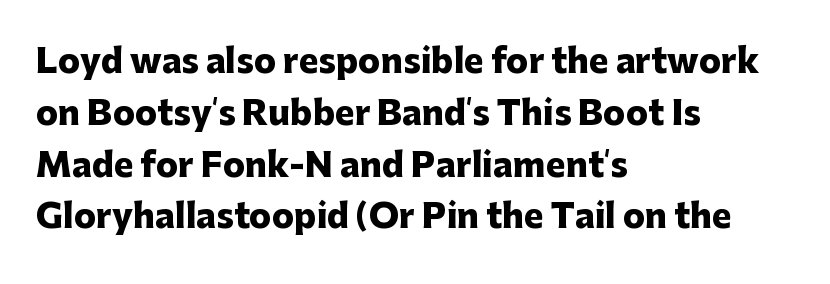
The image shows 33 px heavy sans-serif type, upright; set left-aligned, normal line spacing (1.57x), normal letter spacing, not underlined; low stroke contrast and a medium x-height.
